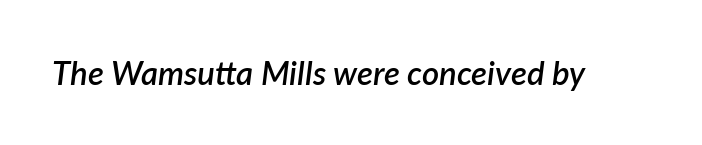
Emphasis-style slanted type is in use. Here the designer chose a conventional face with non-uniform glyph widths. In terms of letterspacing, this is plain default setting. The glyphs have the mass of a demibold cut, below bold. The words here are not underlined.
